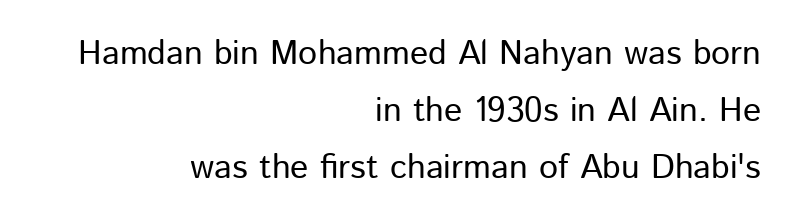
This sample keeps an unexceptional amount of space between lines. Nothing unusual about the tracking: characters are spaced as the font intends. Just letters on the line, the space beneath them empty. Is there any slant? The stems are plumb. All the whitespace from short lines collects on the left.
